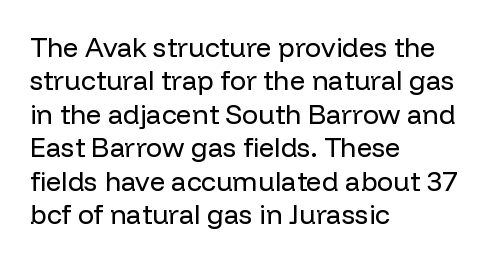
No letter is thick-stroked: the sample isn't bold. This rendering leaves character spacing at its baseline value. A bare baseline throughout the passage. Line beginnings align vertically; line endings do not. This sample uses an upright cut, with every glyph sitting square on the baseline.
